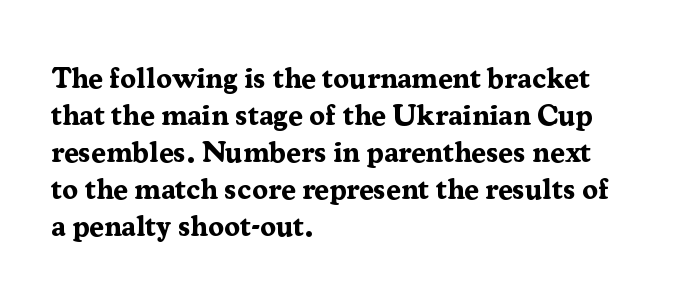
{"serif": "yes", "italic": "no", "bold": "yes", "weight": "bold", "width": "normal", "stroke_contrast": "medium", "x_height": "medium", "monospaced": "no", "underline": "no", "align": "left", "line_spacing": "normal", "line_spacing_ratio": 1.28, "letter_spacing": "normal", "letter_spacing_em": 0.0, "glyph_px": 29}
